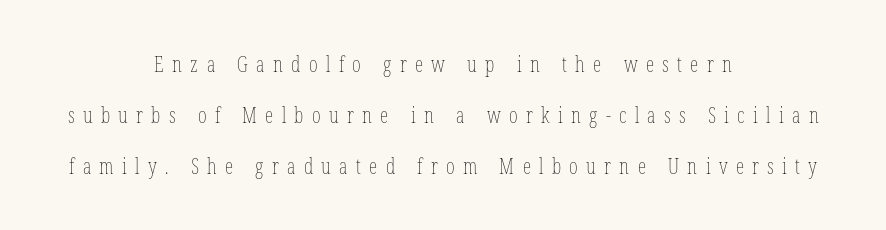
{"italic": "no", "bold": "no", "underline": "no", "align": "center", "line_spacing": "loose", "line_spacing_ratio": 2.42, "letter_spacing": "wide", "letter_spacing_em": 0.4, "glyph_px": 21}
